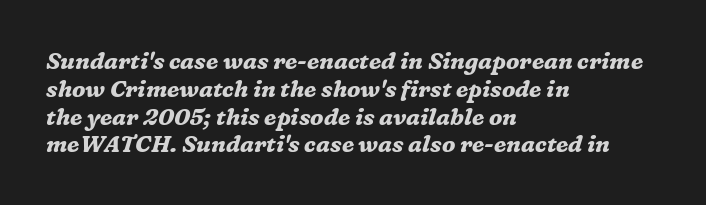
Anything drawn beneath the words? Only blank space. What stands out about the letter spacing? Nothing — it is the standard amount. There's an unmistakable incline to the writing here. This rendering uses left alignment, leaving the right contour irregular. Is the type bold? Yes — the strokes are clearly thick and heavy.
